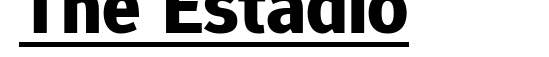
Q: Is the text bold? A: Yes.
Q: Is the text italic (slanted)? A: No, it is upright.
Q: Is the typeface a serif or a sans-serif typeface? A: Sans-serif.
Q: Is the text underlined? A: Yes.
Q: Is the spacing between letters normal or unusually wide? A: Normal.
Q: Width (condensed, normal, or wide)? A: Normal.
Q: Stroke contrast? A: Low.
Q: x-height? A: Medium.
Q: Monospaced? A: No.
